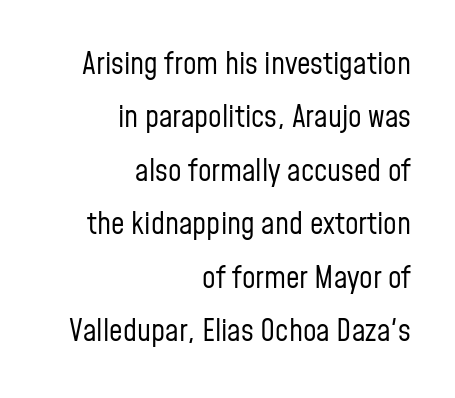
The image shows 30 px regular-weight, condensed sans-serif type, upright; set right-aligned, line spacing 1.78x, normal letter spacing, not underlined; low stroke contrast and a medium x-height.
